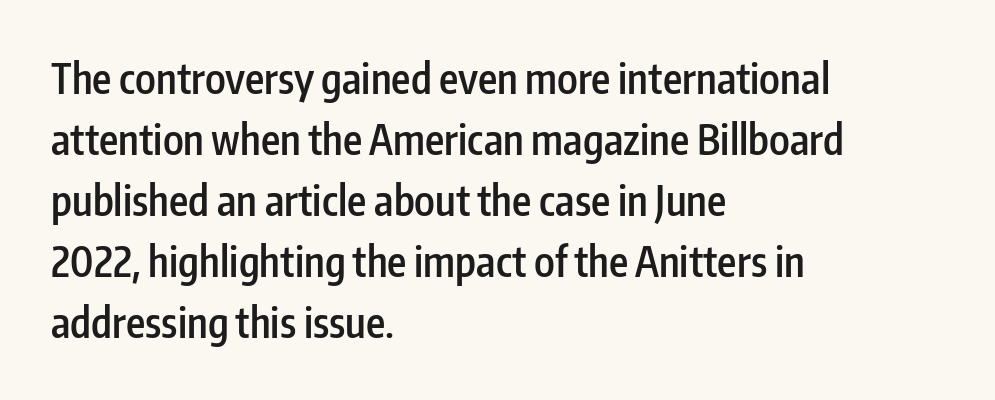
Q: Is the text bold? A: Semi-bold.
Q: Is the text italic (slanted)? A: No, it is upright.
Q: Is the typeface a serif or a sans-serif typeface? A: Sans-serif.
Q: Is the text underlined? A: No.
Q: How is the paragraph aligned? A: Left-aligned.
Q: Is the spacing between letters normal or unusually wide? A: Normal.
Q: Is the spacing between lines tight, normal or loose? A: Normal.
Q: Width (condensed, normal, or wide)? A: Condensed.
Q: Stroke contrast? A: Low.
Q: x-height? A: Medium.
Q: Monospaced? A: No.
